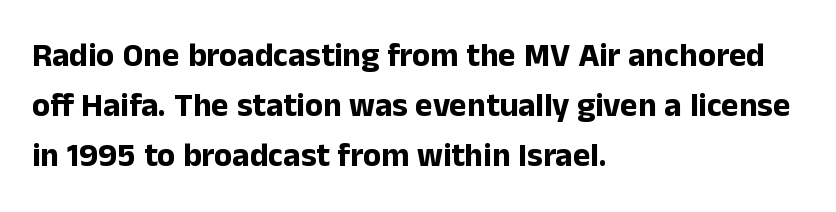
This sample uses an upright cut, with every glyph sitting square on the baseline. Grotesque or geometric, the face here clearly has no serifs. This rendering features lettering with no underline. A full-strength bold gives these letters their thick strokes. Think of a printed novel: that variable character pitch is what you see here. The text block is weighted toward the left margin, trailing off unevenly rightward.
